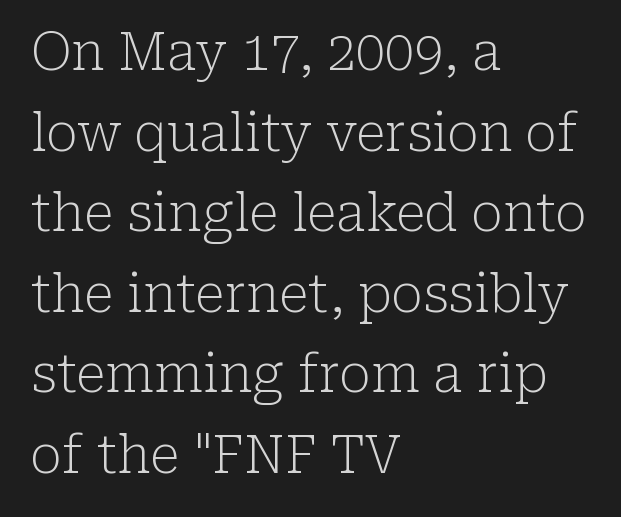
The image shows 52 px light serif type, upright; set left-aligned, normal line spacing (1.55x), normal letter spacing, not underlined; low stroke contrast and a medium x-height.
